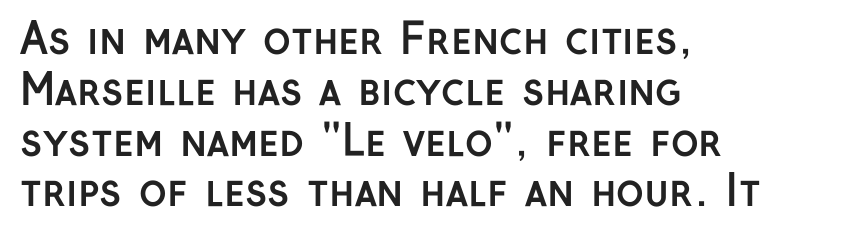
The image shows 42 px semibold sans-serif type, upright; set left-aligned, line spacing 1.21x, normal letter spacing, not underlined; low stroke contrast and a medium x-height.
